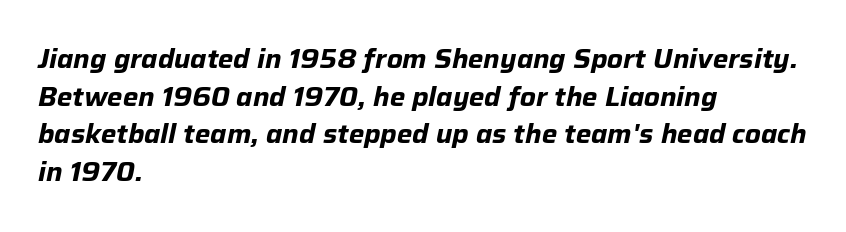
{"italic": "yes", "lean": "right", "slant_degrees": 12, "bold": "yes", "underline": "no", "align": "left", "line_spacing": "normal", "line_spacing_ratio": 1.45, "letter_spacing": "normal", "letter_spacing_em": 0.0, "glyph_px": 26}
